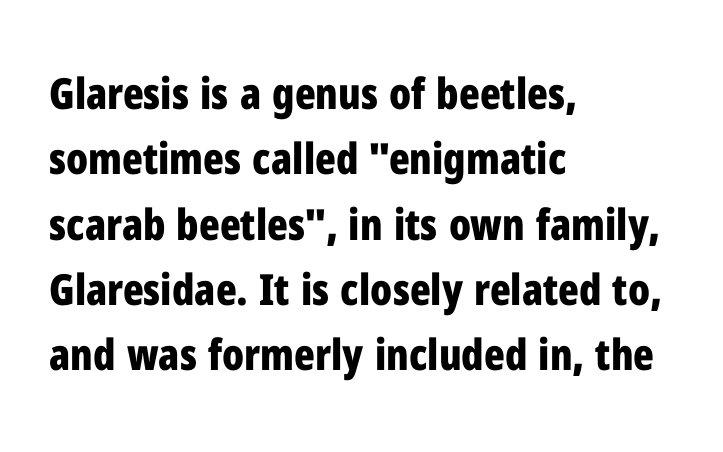
The image shows 43 px bold, condensed sans-serif type, upright; set left-aligned, normal line spacing (1.52x), normal letter spacing, not underlined; low stroke contrast and a medium x-height.
